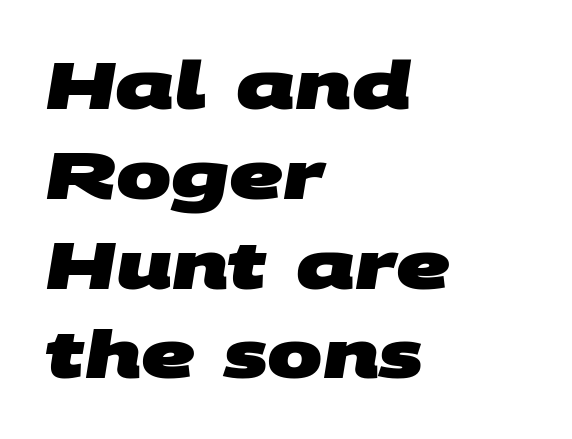
Students, note that the glyphs here touch the page at normal intervals. You could not count columns in this text — the font is proportionally spaced. The lines sit at an ordinary, default distance from one another. Examine the stroke ends and you'll find no serifs. Each row of text sits above clean, open space.
